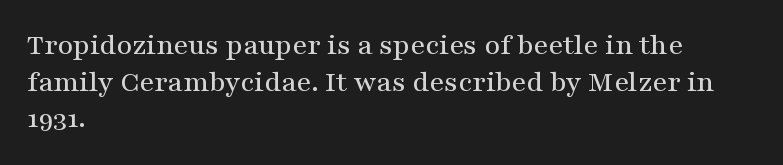
The rendering keeps characters at their native spacing. Layout note: lines flush left. Clear beneath every line of the passage. Little horizontal feet cap the strokes, marking this as serif type.
